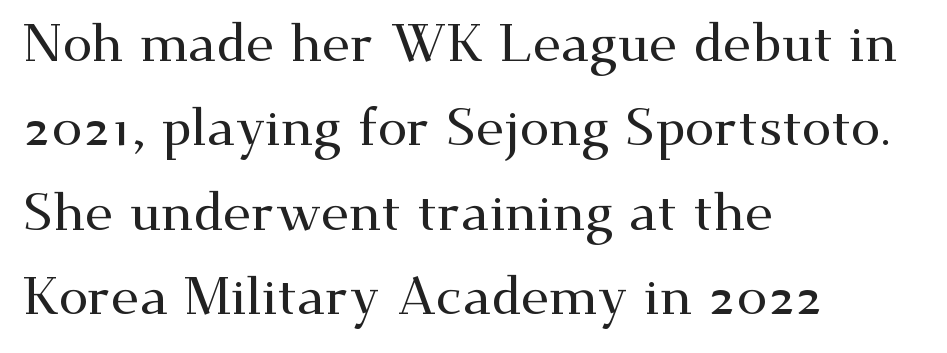
The image shows 53 px wide serif type, upright; set left-aligned, normal line spacing (1.59x), normal letter spacing, not underlined; medium stroke contrast and a small x-height.
